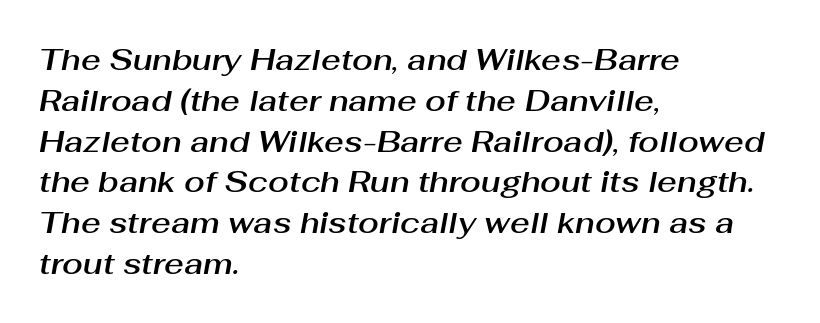
The passage shown has conventional tracking throughout. In terms of posture, this sample is oblique. A student would call this left alignment; a typographer would say flush left, rag right. Leading: standard. Has an underline been added? It has not.
